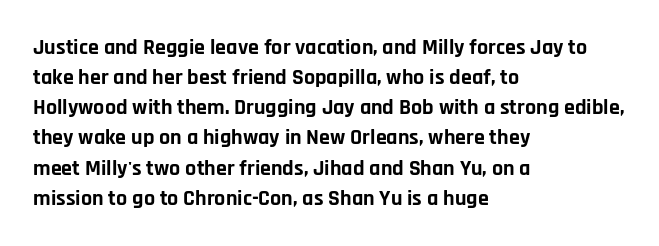
The image shows 22 px bold type, upright; set left-aligned, normal line spacing (1.37x), normal letter spacing, not underlined.
